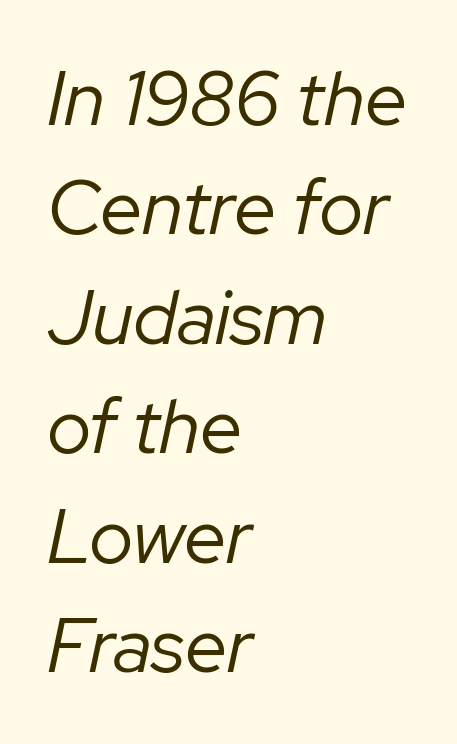
The space between consecutive lines is moderate. The face used here is proportionally spaced, like ordinary book or web type. Plain, unruled lines of type. If you drew a ruler down the left edge, every line would touch it. Each stroke keeps to a modest, everyday thickness or less. You could call the tracking neutral — neither tight nor loose.
